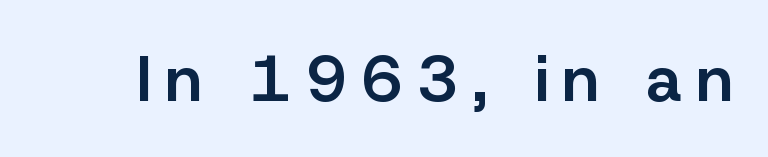
Looks like regular typesetting: each glyph gets only the width it needs. The gap between lines stays unmarked. Slightly chunky letters — semibold, I'd say, not full bold. Display-style spreading of the glyphs; the letterfit is very open.
